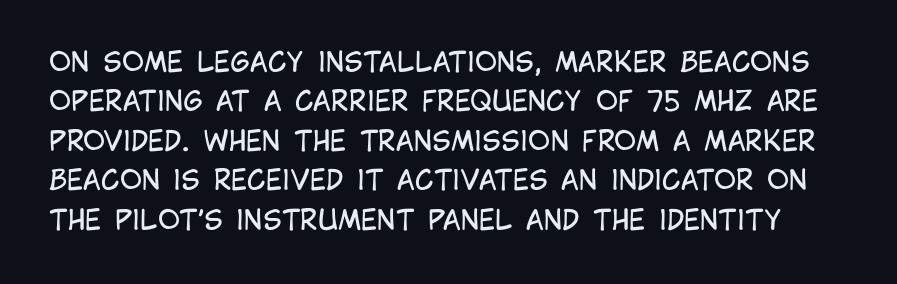
Summary of weight: not heavy and not bold. The specimen omits any rule beneath the text block's lines. The passage shown has conventional tracking throughout. The lines sit at an ordinary, default distance from one another. Posture: upright roman.
